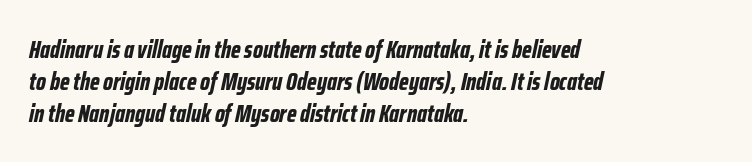
{"italic": "yes", "lean": "right", "slant_degrees": 12, "bold": "yes", "underline": "no", "align": "left", "line_spacing": "normal", "line_spacing_ratio": 1.28, "letter_spacing": "normal", "letter_spacing_em": 0.0, "glyph_px": 25}
